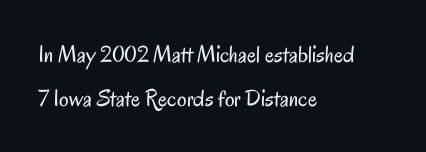
{"italic": "no", "bold": "no", "underline": "no", "align": "left", "line_spacing_ratio": 1.82, "letter_spacing": "normal", "letter_spacing_em": 0.0, "glyph_px": 24}
